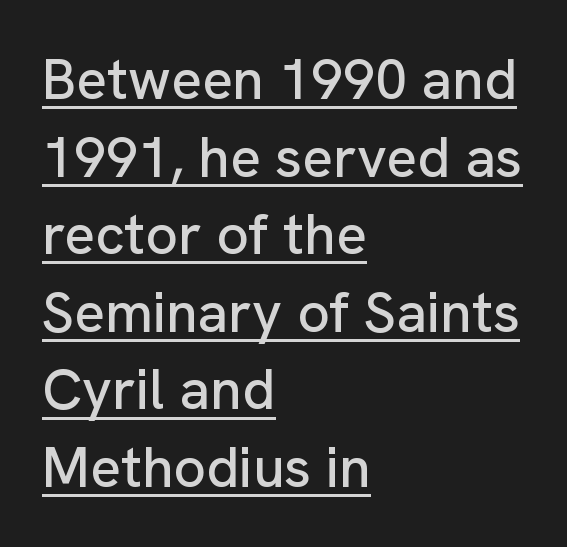
Q: Is the text italic (slanted)? A: No, it is upright.
Q: Is the typeface a serif or a sans-serif typeface? A: Sans-serif.
Q: Is the text underlined? A: Yes.
Q: How is the paragraph aligned? A: Left-aligned.
Q: Is the spacing between letters normal or unusually wide? A: Normal.
Q: Is the spacing between lines tight, normal or loose? A: Normal.
Q: Width (condensed, normal, or wide)? A: Normal.
Q: Stroke contrast? A: Low.
Q: x-height? A: Medium.
Q: Monospaced? A: No.
